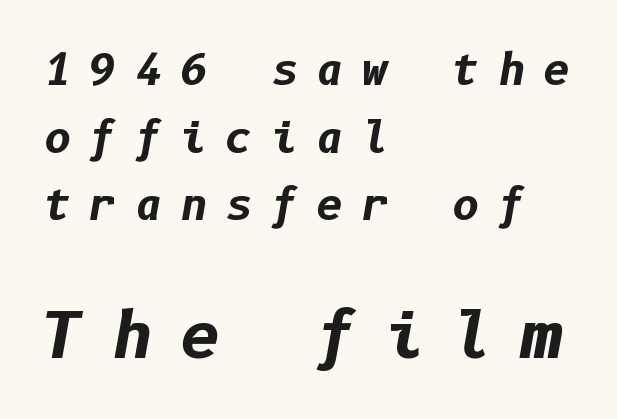
Q: Is the text bold? A: Yes.
Q: Is the text italic (slanted)? A: Yes, it leans right by about 10 degrees.
Q: Is the text underlined? A: No.
Q: How is the paragraph aligned? A: Left-aligned.
Q: Is the spacing between letters normal or unusually wide? A: Unusually wide.
Q: Is the spacing between lines tight, normal or loose? A: Normal.
Q: Which block of text is set in a larger size, the first (top) or the second (bottom)? A: The second (bottom) one.
Q: Width (condensed, normal, or wide)? A: Normal.
Q: Stroke contrast? A: Low.
Q: x-height? A: Medium.
